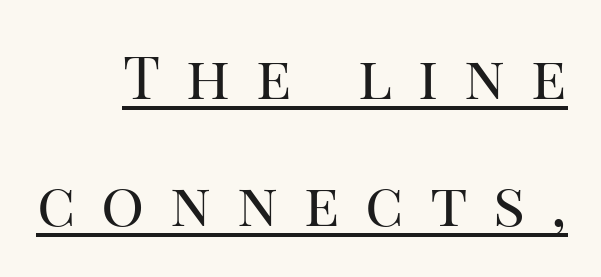
The image shows 60 px regular-weight serif type, upright; set right-aligned, loose line spacing (2.12x), unusually wide letter spacing (+0.43 em), underlined; high stroke contrast and a large x-height.
